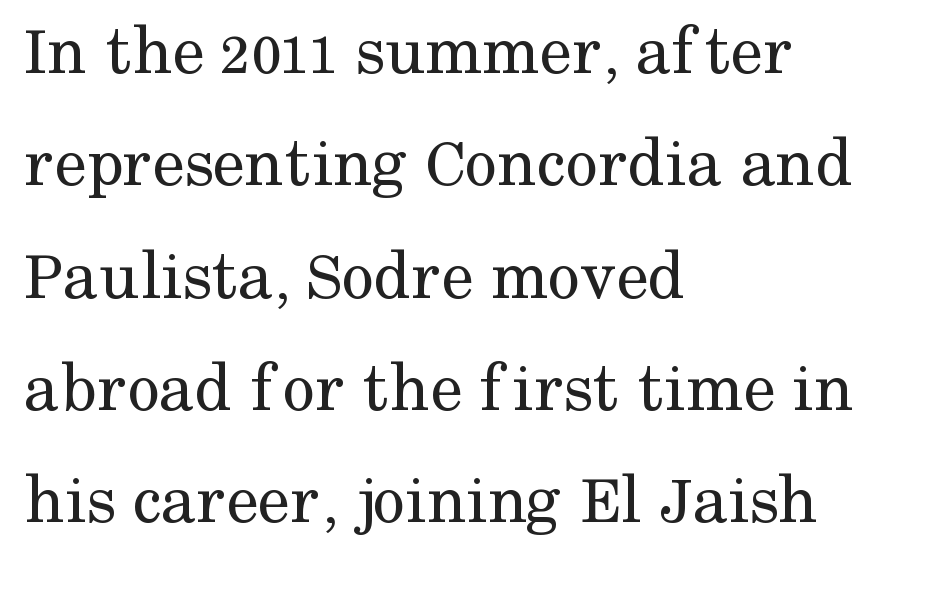
The image shows 72 px regular-weight serif type, upright; set left-aligned, normal line spacing (1.56x), normal letter spacing, not underlined; medium stroke contrast and a medium x-height.
